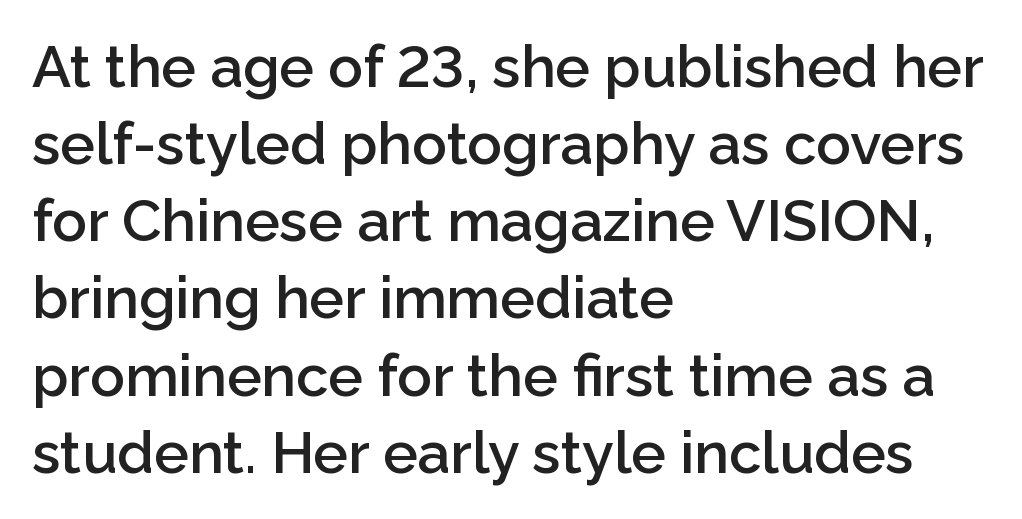
The image shows 58 px semibold sans-serif type, upright; set left-aligned, normal line spacing (1.33x), normal letter spacing, not underlined; low stroke contrast and a medium x-height.
